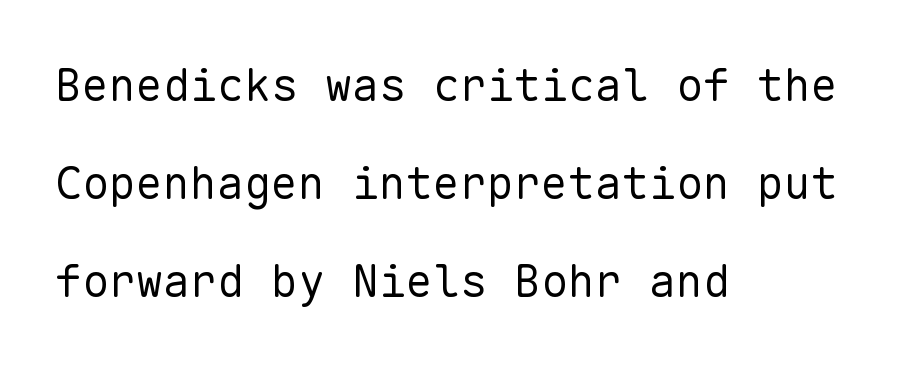
Q: Is the text bold? A: No.
Q: Is the text italic (slanted)? A: No, it is upright.
Q: Is the typeface a serif or a sans-serif typeface? A: Sans-serif.
Q: Is the text underlined? A: No.
Q: How is the paragraph aligned? A: Left-aligned.
Q: Is the spacing between letters normal or unusually wide? A: Normal.
Q: Is the spacing between lines tight, normal or loose? A: Loose.
Q: Width (condensed, normal, or wide)? A: Normal.
Q: Stroke contrast? A: Low.
Q: x-height? A: Medium.
Q: Monospaced? A: Yes.
